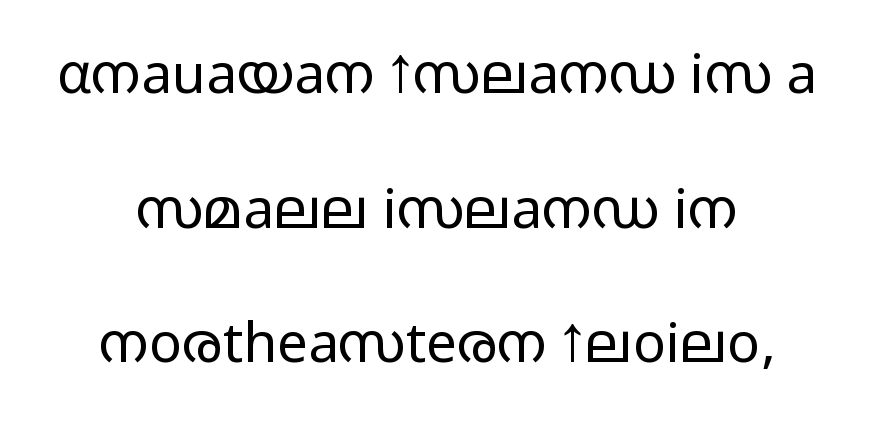
The image shows 55 px light, wide sans-serif type, upright; set centered, loose line spacing (2.45x), normal letter spacing, not underlined; low stroke contrast and a medium x-height.
